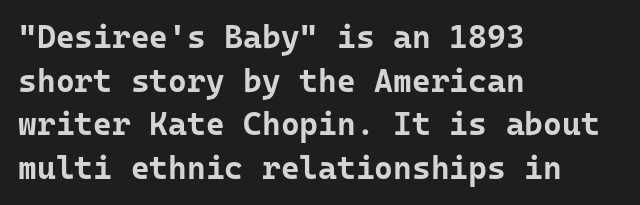
Q: Is the text bold? A: Yes.
Q: Is the text italic (slanted)? A: No, it is upright.
Q: Is the typeface a serif or a sans-serif typeface? A: Sans-serif.
Q: Is the text underlined? A: No.
Q: How is the paragraph aligned? A: Left-aligned.
Q: Is the spacing between letters normal or unusually wide? A: Normal.
Q: Is the spacing between lines tight, normal or loose? A: Normal.
Q: Width (condensed, normal, or wide)? A: Normal.
Q: Stroke contrast? A: Low.
Q: x-height? A: Medium.
